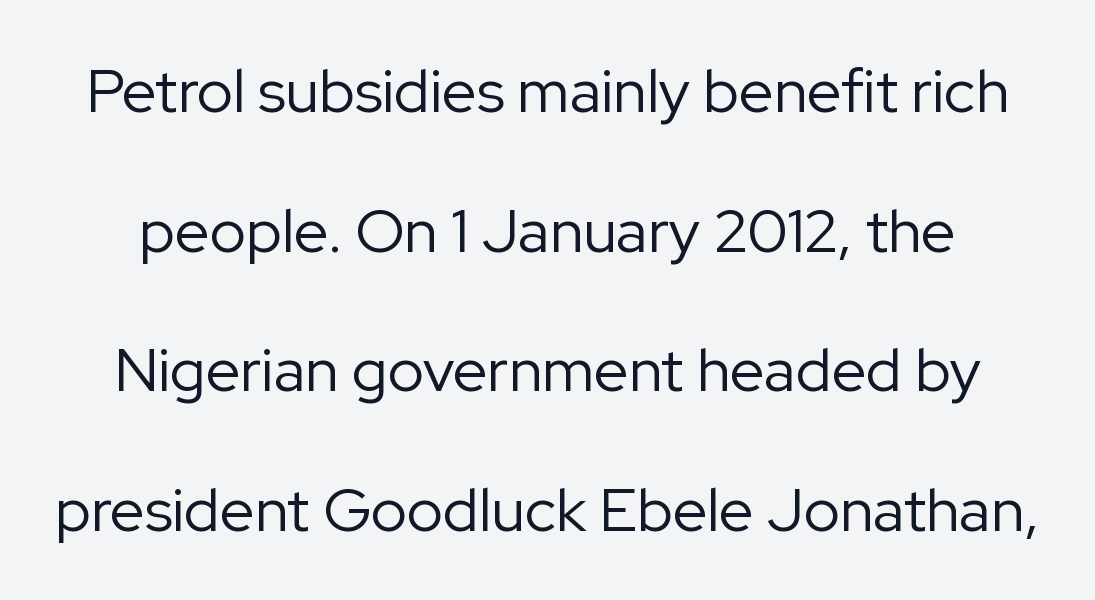
The image shows 61 px regular-weight sans-serif type, upright; set loose line spacing (2.29x), normal letter spacing, not underlined; low stroke contrast and a medium x-height.
